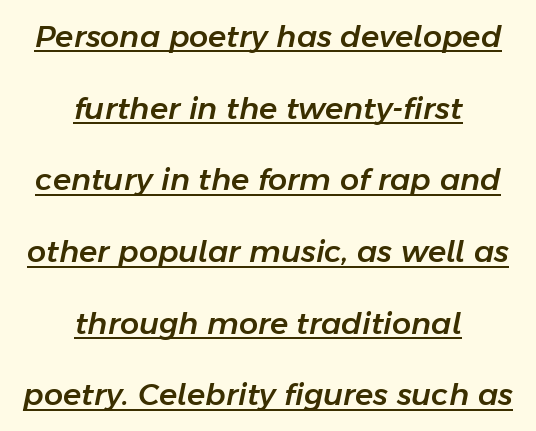
Q: Is the text italic (slanted)? A: Yes, it leans right by about 11 degrees.
Q: Is the text underlined? A: Yes.
Q: How is the paragraph aligned? A: Centered.
Q: Is the spacing between letters normal or unusually wide? A: Normal.
Q: Is the spacing between lines tight, normal or loose? A: Loose.
Q: Width (condensed, normal, or wide)? A: Normal.
Q: Stroke contrast? A: Low.
Q: x-height? A: Medium.
Q: Monospaced? A: No.
